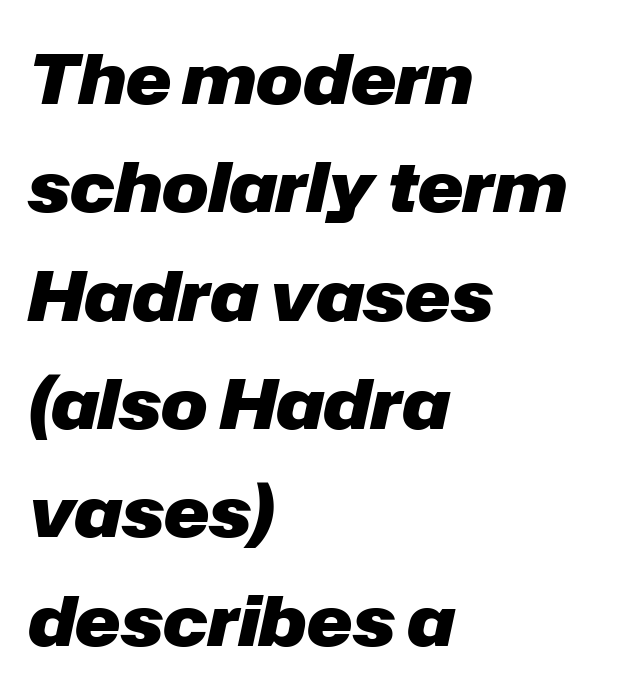
{"italic": "yes", "lean": "right", "slant_degrees": 12, "bold": "yes", "weight": "heavy", "width": "normal", "stroke_contrast": "low", "x_height": "medium", "monospaced": "no", "underline": "no", "align": "left", "line_spacing": "normal", "line_spacing_ratio": 1.57, "letter_spacing": "normal", "letter_spacing_em": 0.0, "glyph_px": 69}
